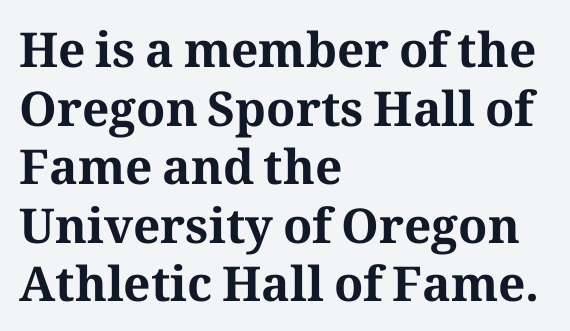
This rendering features lettering with no underline. If you drew a line through each stem, it would be perfectly vertical. Note: serifs present on the glyphs. Line beginnings align vertically; line endings do not. The rendering uses natural spacing where letterforms have individual widths.
